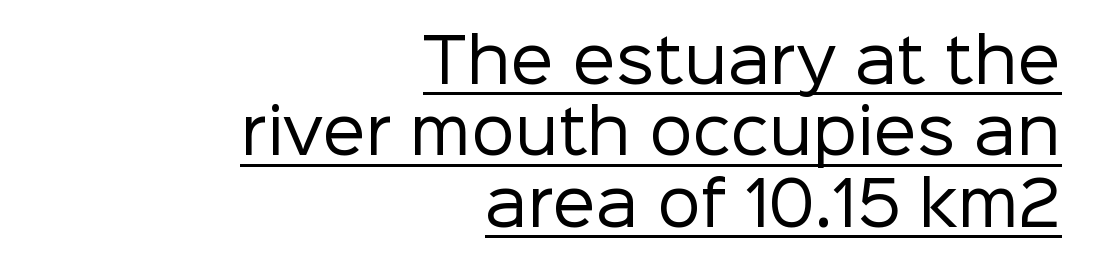
Q: Is the text bold? A: No.
Q: Is the text italic (slanted)? A: No, it is upright.
Q: Is the typeface a serif or a sans-serif typeface? A: Sans-serif.
Q: Is the text underlined? A: Yes.
Q: How is the paragraph aligned? A: Right-aligned.
Q: Is the spacing between letters normal or unusually wide? A: Normal.
Q: Width (condensed, normal, or wide)? A: Normal.
Q: Stroke contrast? A: Low.
Q: x-height? A: Medium.
Q: Monospaced? A: No.
